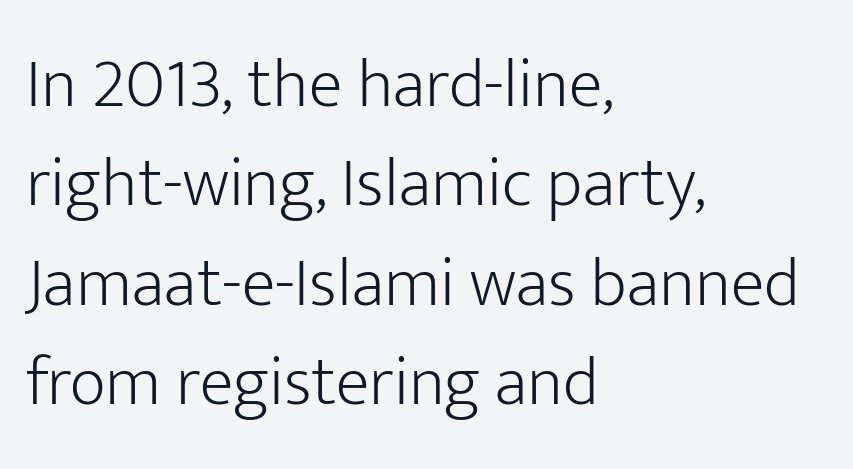
{"serif": "no", "italic": "no", "bold": "no", "weight": "light", "width": "normal", "stroke_contrast": "low", "x_height": "medium", "monospaced": "no", "underline": "no", "align": "left", "line_spacing": "normal", "line_spacing_ratio": 1.42, "letter_spacing": "normal", "letter_spacing_em": 0.0, "glyph_px": 70}
